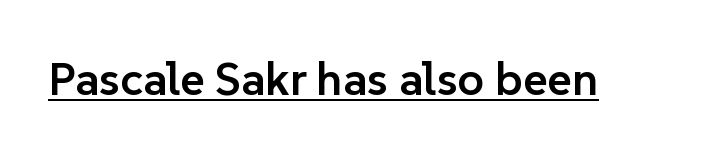
{"serif": "no", "italic": "no", "bold": "semi", "weight": "semibold", "width": "normal", "stroke_contrast": "low", "x_height": "medium", "monospaced": "no", "underline": "yes", "letter_spacing": "normal", "letter_spacing_em": 0.0, "glyph_px": 47}
